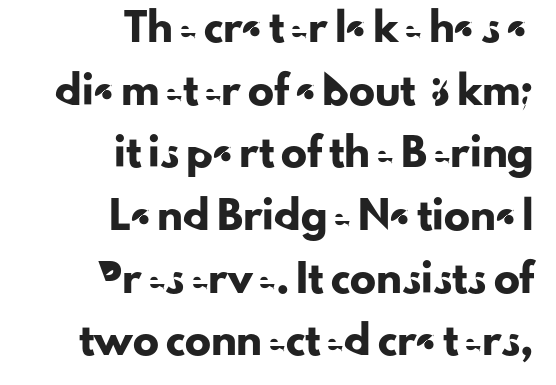
Q: Is the text italic (slanted)? A: No, it is upright.
Q: Is the text underlined? A: No.
Q: How is the paragraph aligned? A: Right-aligned.
Q: Is the spacing between letters normal or unusually wide? A: Normal.
Q: Is the spacing between lines tight, normal or loose? A: Loose.
